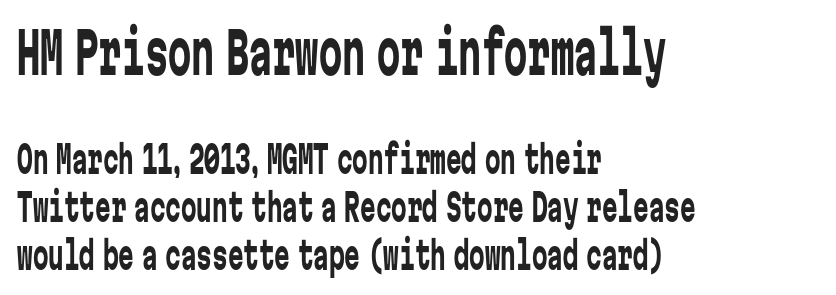
The image shows 58 px regular-weight, condensed sans-serif type, upright, monospaced; set left-aligned, line spacing 1.23x, normal letter spacing, not underlined; the first (top) block is 1.49x larger; low stroke contrast and a medium x-height.
